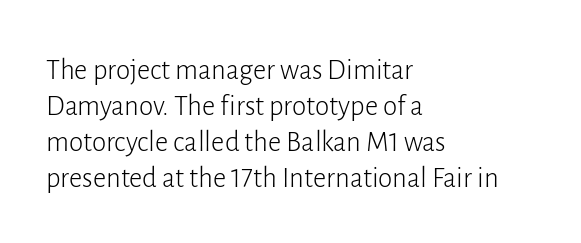
Serif or sans? Sans — the stroke terminals are bare. Horizontal alignment here is leftward, the default for most running prose. Default kerning and tracking; the words read as compact shapes. Style check: upright. Weight: in the light-to-regular range. Quick note: underline off.
